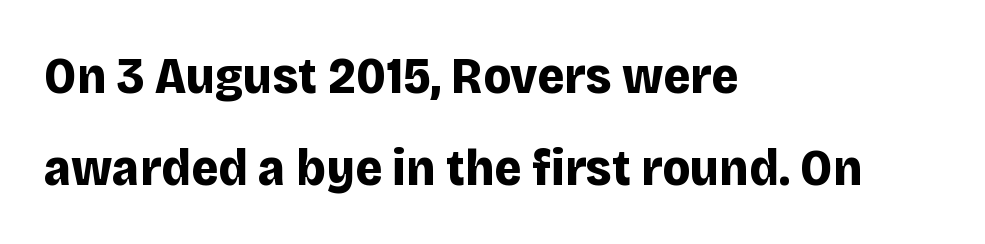
Q: Is the text bold? A: Yes.
Q: Is the text italic (slanted)? A: No, it is upright.
Q: Is the typeface a serif or a sans-serif typeface? A: Sans-serif.
Q: Is the text underlined? A: No.
Q: How is the paragraph aligned? A: Left-aligned.
Q: Is the spacing between letters normal or unusually wide? A: Normal.
Q: Width (condensed, normal, or wide)? A: Normal.
Q: Stroke contrast? A: Low.
Q: x-height? A: Large.
Q: Monospaced? A: No.
